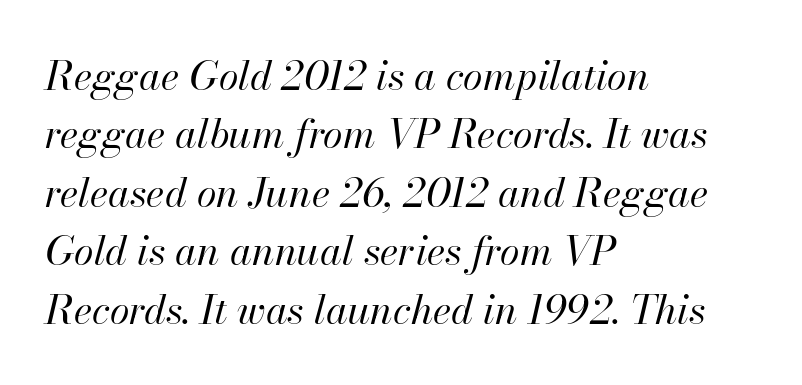
Has an underline been added? It has not. Proportional: the letters do not fall into vertical columns. Emphasis-style slanted type is in use. Glyph-to-glyph distance matches everyday printed text. One glance says typical: line gaps are just what's usual. Each stroke keeps to a modest, everyday thickness or less.
